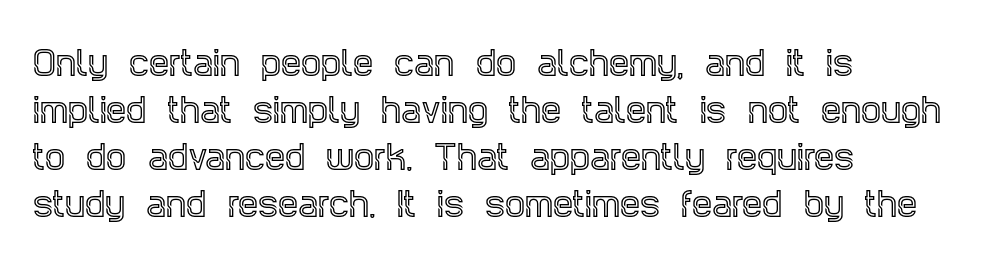
{"serif": "yes", "italic": "no", "width": "condensed", "x_height": "large", "monospaced": "no", "underline": "no", "align": "left", "line_spacing": "normal", "line_spacing_ratio": 1.47, "letter_spacing": "normal", "letter_spacing_em": 0.0, "glyph_px": 32}
